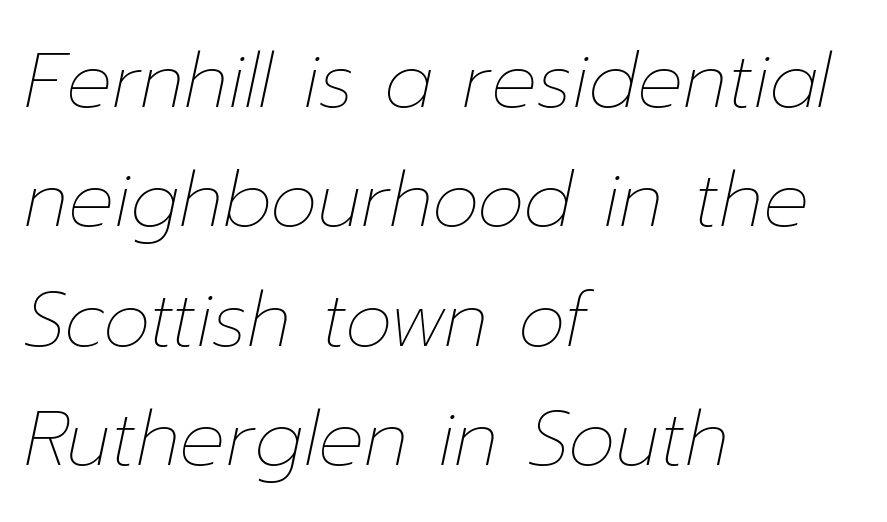
Q: Is the text bold? A: No.
Q: Is the text italic (slanted)? A: Yes, it leans right by about 12 degrees.
Q: Is the text underlined? A: No.
Q: How is the paragraph aligned? A: Left-aligned.
Q: Is the spacing between letters normal or unusually wide? A: Normal.
Q: Is the spacing between lines tight, normal or loose? A: Normal.
Q: Width (condensed, normal, or wide)? A: Normal.
Q: Stroke contrast? A: Low.
Q: x-height? A: Medium.
Q: Monospaced? A: No.
